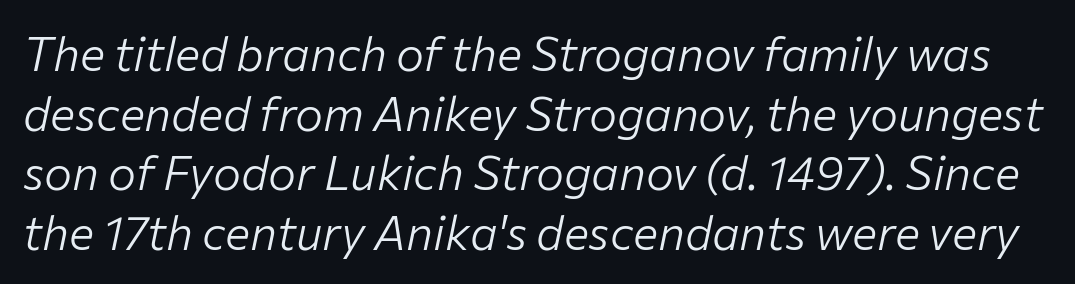
{"italic": "yes", "lean": "right", "slant_degrees": 12, "bold": "no", "weight": "light", "width": "normal", "stroke_contrast": "low", "x_height": "medium", "monospaced": "no", "underline": "no", "line_spacing": "normal", "line_spacing_ratio": 1.27, "letter_spacing": "normal", "letter_spacing_em": 0.0, "glyph_px": 47}
